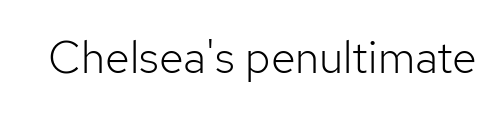
Q: Is the text bold? A: No.
Q: Is the text italic (slanted)? A: No, it is upright.
Q: Is the typeface a serif or a sans-serif typeface? A: Sans-serif.
Q: Is the text underlined? A: No.
Q: Is the spacing between letters normal or unusually wide? A: Normal.
Q: Width (condensed, normal, or wide)? A: Normal.
Q: Stroke contrast? A: Low.
Q: x-height? A: Medium.
Q: Monospaced? A: No.
